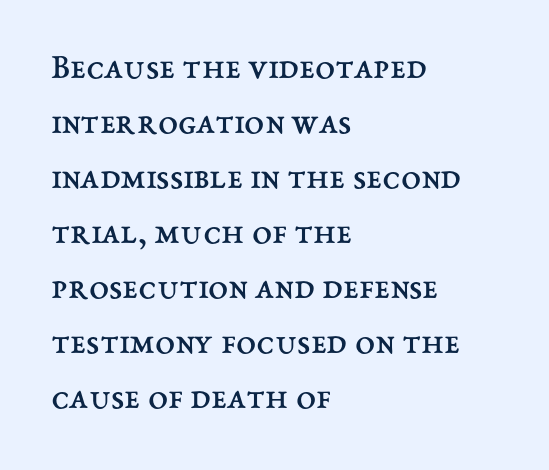
The image shows 36 px regular-weight type, upright; set left-aligned, normal line spacing (1.53x), normal letter spacing, not underlined; medium stroke contrast and a medium x-height.
